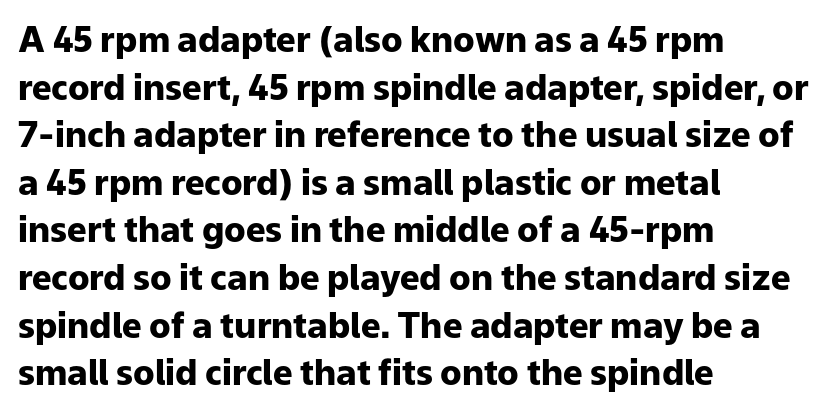
Caption: standard tracking, unaltered. Do the letters lean? They stand straight. Each new line begins a customary step beneath the previous one. The text block is weighted toward the left margin, trailing off unevenly rightward.
